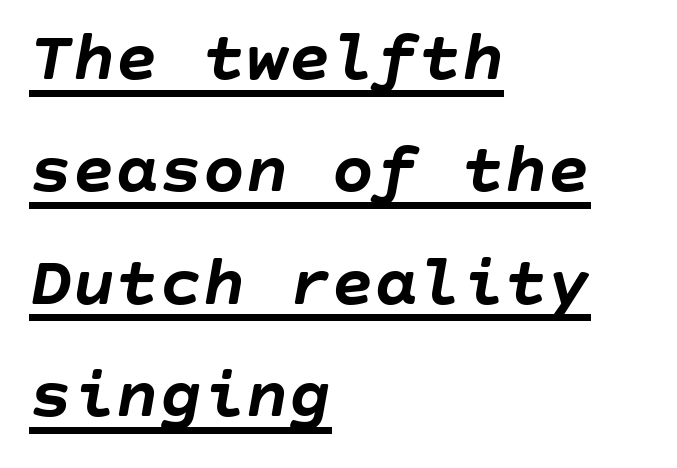
The image shows 72 px semibold type, italic (leaning right); set left-aligned, normal line spacing (1.56x), normal letter spacing, underlined; low stroke contrast and a large x-height.
